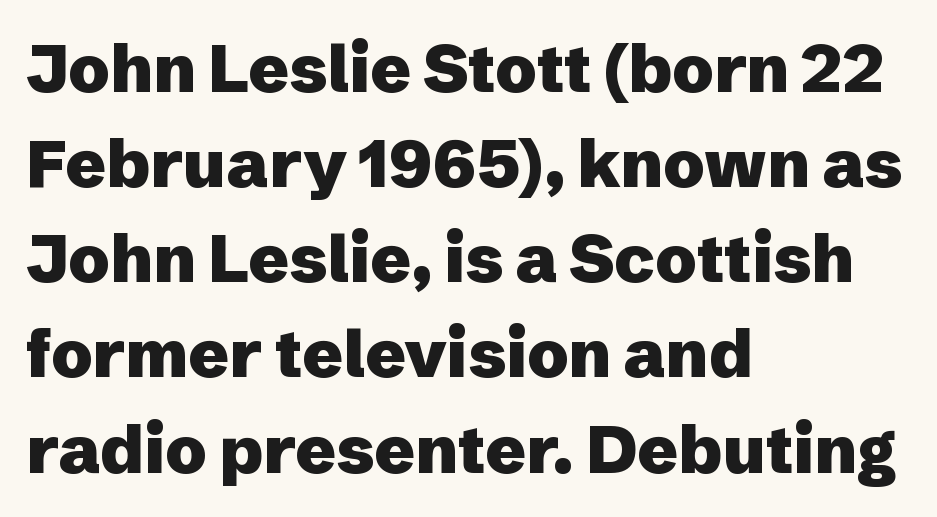
The image shows 67 px heavy sans-serif type, upright; set left-aligned, normal line spacing (1.42x), normal letter spacing, not underlined; low stroke contrast and a medium x-height.
